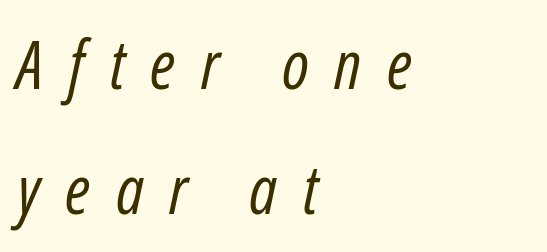
{"italic": "yes", "lean": "right", "slant_degrees": 12, "bold": "no", "weight": "regular", "width": "condensed", "stroke_contrast": "low", "x_height": "medium", "monospaced": "no", "underline": "no", "align": "left", "line_spacing_ratio": 1.87, "letter_spacing": "wide", "letter_spacing_em": 0.38, "glyph_px": 67}
